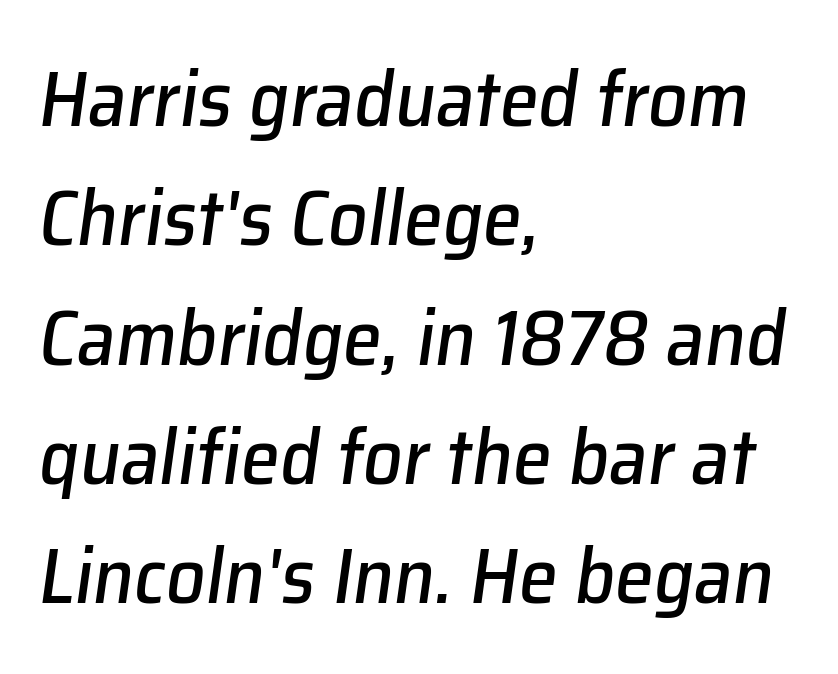
Lines of text with bare space underneath. Tracking here is standard; glyphs follow each other at the usual distance. The space between consecutive lines is moderate. Italic: yes, the glyphs are oblique. Each line starts at the same left margin while the right side varies.
